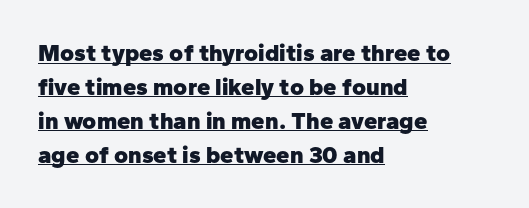
The image shows 24 px bold type, upright; set left-aligned, normal line spacing (1.41x), normal letter spacing, underlined.
